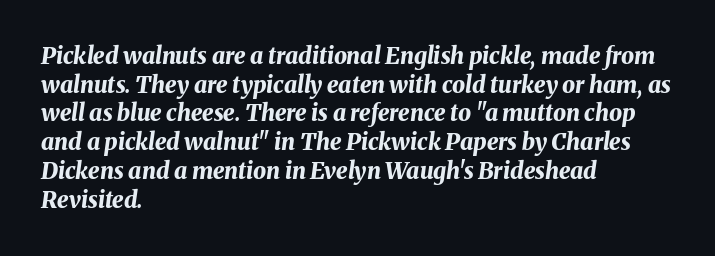
The image shows 23 px bold type, italic (leaning right); set left-aligned, normal line spacing (1.25x), normal letter spacing, not underlined.
